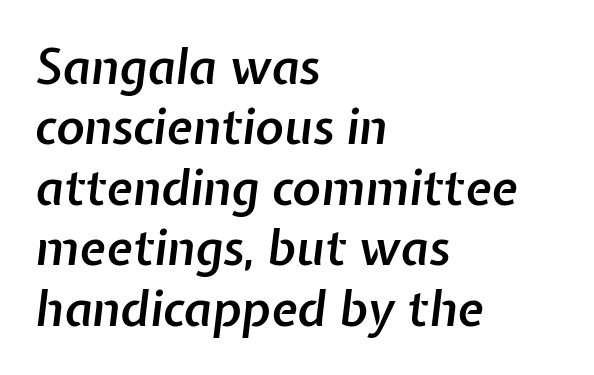
Q: Is the text bold? A: Semi-bold.
Q: Is the text italic (slanted)? A: Yes, it leans right by about 7 degrees.
Q: Is the text underlined? A: No.
Q: How is the paragraph aligned? A: Left-aligned.
Q: Is the spacing between letters normal or unusually wide? A: Normal.
Q: Is the spacing between lines tight, normal or loose? A: Normal.
Q: Width (condensed, normal, or wide)? A: Normal.
Q: Stroke contrast? A: Low.
Q: x-height? A: Medium.
Q: Monospaced? A: No.
